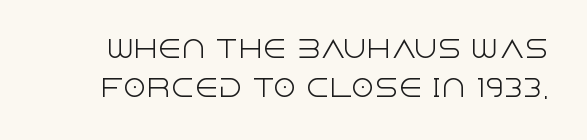
Every stem runs plumb, perpendicular to the baseline. Vertical spacing — default. Clear beneath every line of the passage. Look at the tracking — it's just the regular setting, nothing added.
